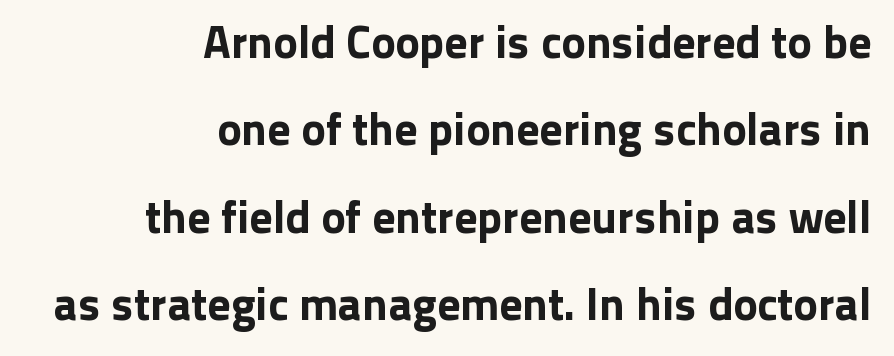
The image shows 46 px sans-serif type, upright; set right-aligned, loose line spacing (1.9x), normal letter spacing, not underlined; low stroke contrast and a medium x-height.
